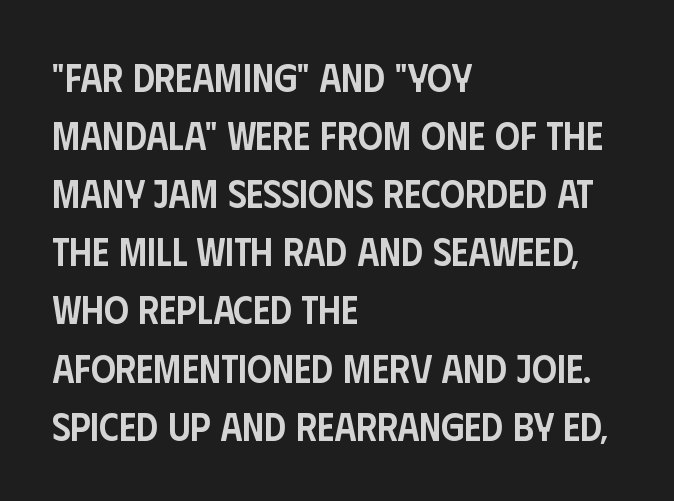
Q: Is the text bold? A: Semi-bold.
Q: Is the text italic (slanted)? A: No, it is upright.
Q: Is the typeface a serif or a sans-serif typeface? A: Sans-serif.
Q: Is the text underlined? A: No.
Q: How is the paragraph aligned? A: Left-aligned.
Q: Is the spacing between letters normal or unusually wide? A: Normal.
Q: Is the spacing between lines tight, normal or loose? A: Normal.
Q: Width (condensed, normal, or wide)? A: Condensed.
Q: Stroke contrast? A: Low.
Q: x-height? A: Large.
Q: Monospaced? A: No.
